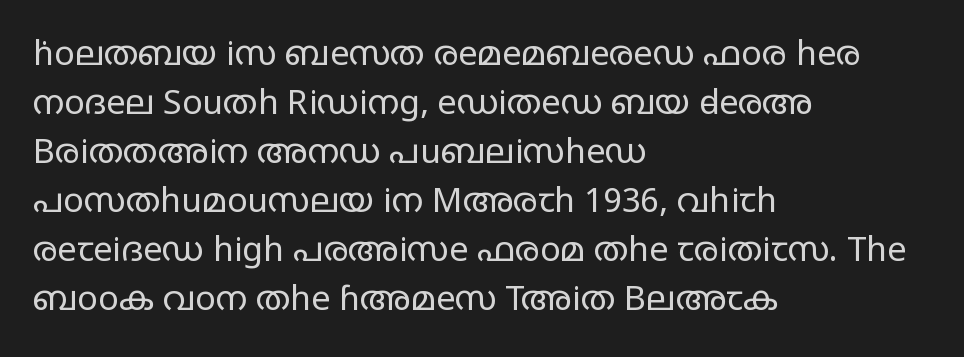
The image shows 34 px regular-weight, wide sans-serif type, upright; set left-aligned, normal line spacing (1.44x), normal letter spacing, not underlined; low stroke contrast and a large x-height.
